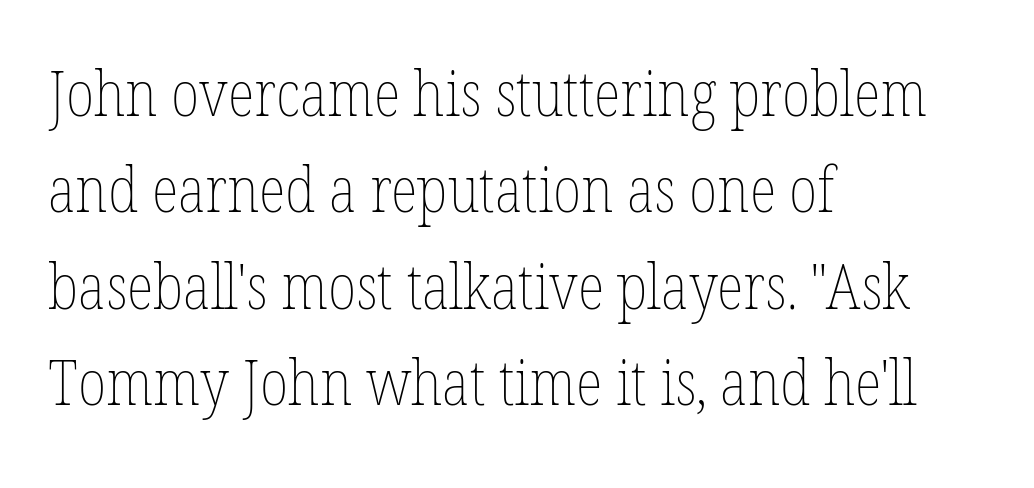
{"italic": "no", "bold": "no", "weight": "thin", "width": "condensed", "stroke_contrast": "low", "x_height": "medium", "monospaced": "no", "underline": "no", "align": "left", "line_spacing": "normal", "line_spacing_ratio": 1.53, "letter_spacing": "normal", "letter_spacing_em": 0.0, "glyph_px": 63}
